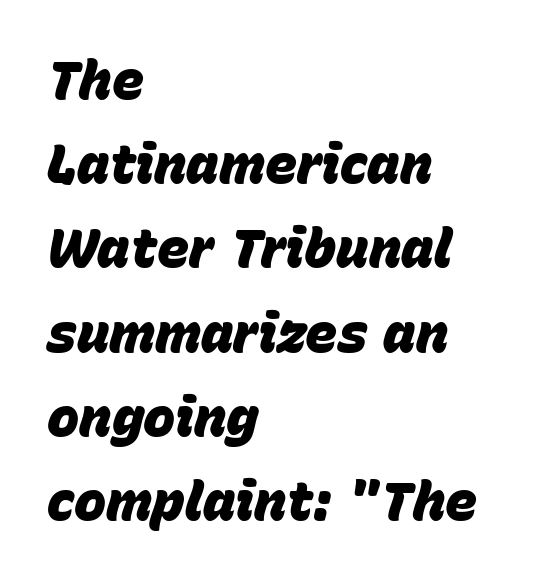
The image shows 54 px heavy type, italic (leaning right); set left-aligned, normal line spacing (1.56x), normal letter spacing, not underlined; low stroke contrast and a large x-height.
